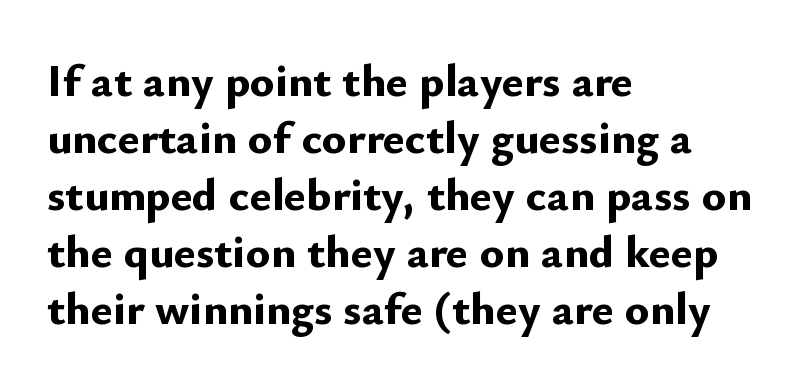
Typeset ragged right — the left edge is the straight one. The letters stand upright; this is a roman face. Note: no serifs on the glyphs. The gap between lines stays unmarked.
